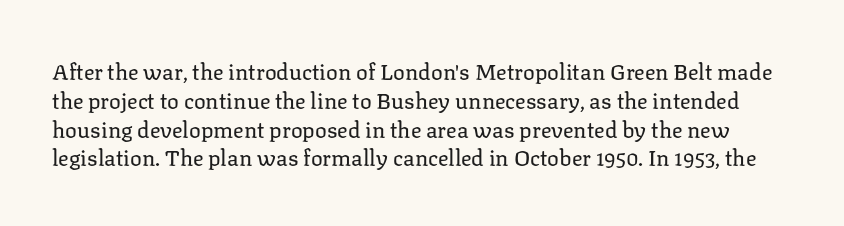
Q: Is the text bold? A: No.
Q: Is the text italic (slanted)? A: No, it is upright.
Q: Is the text underlined? A: No.
Q: Is the spacing between letters normal or unusually wide? A: Normal.
Q: Is the spacing between lines tight, normal or loose? A: Normal.
